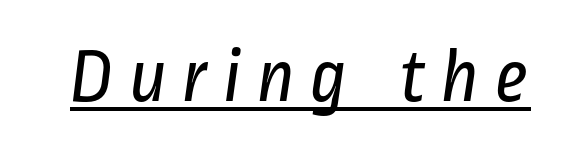
Q: Is the text bold? A: No.
Q: Is the typeface a serif or a sans-serif typeface? A: Sans-serif.
Q: Is the text underlined? A: Yes.
Q: Width (condensed, normal, or wide)? A: Condensed.
Q: Stroke contrast? A: Low.
Q: x-height? A: Medium.
Q: Monospaced? A: No.
